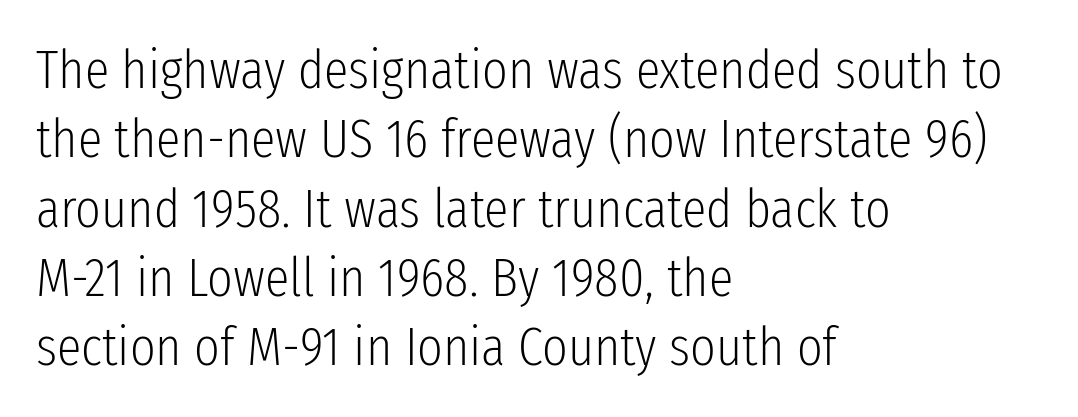
Q: Is the text bold? A: No.
Q: Is the text italic (slanted)? A: No, it is upright.
Q: Is the typeface a serif or a sans-serif typeface? A: Sans-serif.
Q: Is the text underlined? A: No.
Q: How is the paragraph aligned? A: Left-aligned.
Q: Is the spacing between letters normal or unusually wide? A: Normal.
Q: Is the spacing between lines tight, normal or loose? A: Normal.
Q: Width (condensed, normal, or wide)? A: Condensed.
Q: Stroke contrast? A: Low.
Q: x-height? A: Medium.
Q: Monospaced? A: No.
